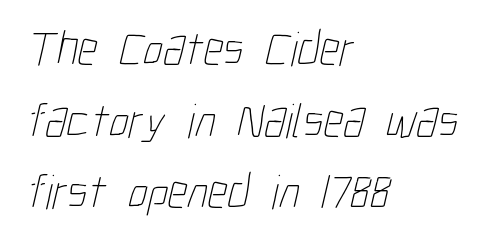
Q: Is the text bold? A: No.
Q: Is the text underlined? A: No.
Q: How is the paragraph aligned? A: Left-aligned.
Q: Is the spacing between letters normal or unusually wide? A: Normal.
Q: Is the spacing between lines tight, normal or loose? A: Normal.
Q: Width (condensed, normal, or wide)? A: Condensed.
Q: Stroke contrast? A: Low.
Q: x-height? A: Medium.
Q: Monospaced? A: No.
